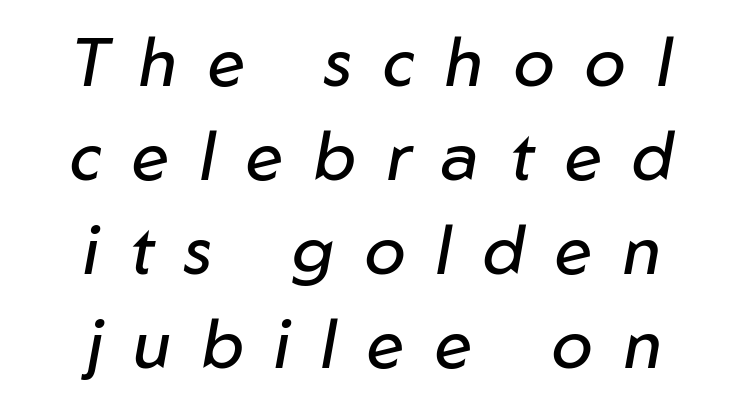
The image shows 68 px regular-weight type, italic (leaning right); set centered, normal line spacing (1.38x), unusually wide letter spacing (+0.45 em), not underlined; low stroke contrast and a medium x-height.
